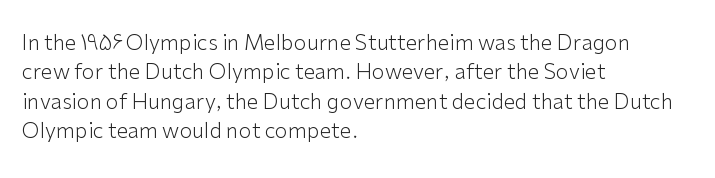
Q: Is the text bold? A: No.
Q: Is the text italic (slanted)? A: No, it is upright.
Q: Is the text underlined? A: No.
Q: How is the paragraph aligned? A: Left-aligned.
Q: Is the spacing between letters normal or unusually wide? A: Normal.
Q: Is the spacing between lines tight, normal or loose? A: Normal.
